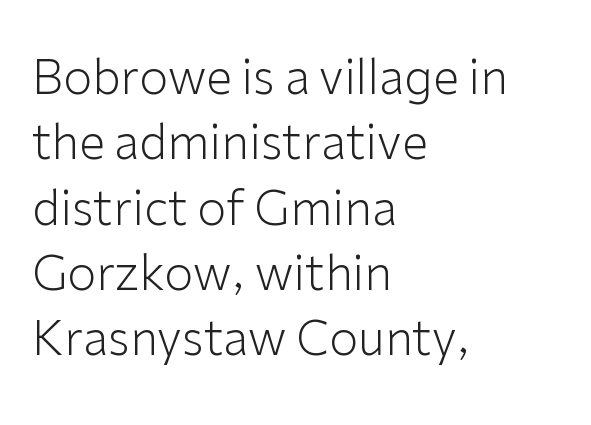
{"serif": "no", "italic": "no", "bold": "no", "weight": "light", "width": "normal", "stroke_contrast": "low", "x_height": "medium", "monospaced": "no", "underline": "no", "align": "left", "line_spacing": "normal", "line_spacing_ratio": 1.39, "letter_spacing": "normal", "letter_spacing_em": 0.0, "glyph_px": 47}
